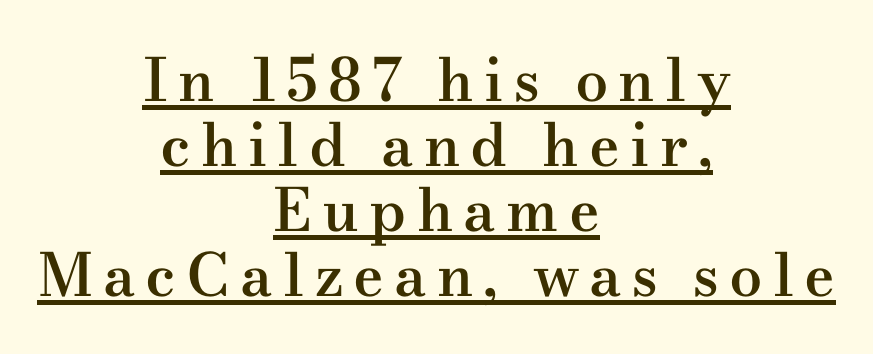
This rendering features underlined lettering. Little horizontal feet cap the strokes, marking this as serif type. Compared with typical paragraphs, the rows here are closer together. The rag falls on both sides of this text block equally. Does the lettering tilt? It doesn't — this is upright. Notice the strokes are somewhat thickened but not fully heavy: this is a semibold.
